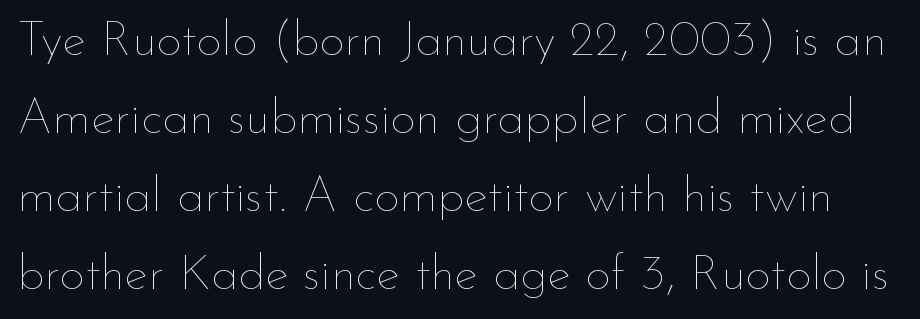
{"italic": "no", "bold": "no", "weight": "thin", "width": "normal", "stroke_contrast": "low", "x_height": "small", "monospaced": "no", "underline": "no", "line_spacing": "normal", "line_spacing_ratio": 1.56, "letter_spacing": "normal", "letter_spacing_em": 0.0, "glyph_px": 50}
